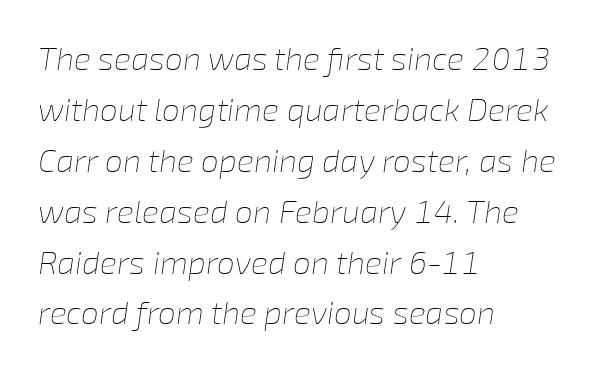
The image shows 32 px thin type, italic (leaning right); set left-aligned, normal line spacing (1.59x), normal letter spacing, not underlined; low stroke contrast and a medium x-height.
